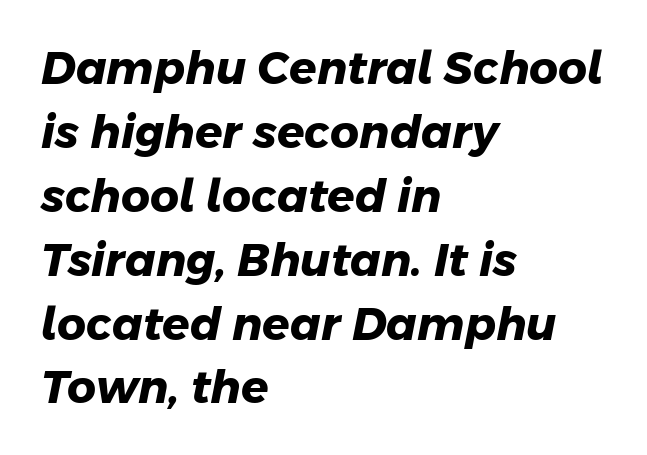
The image shows 45 px heavy sans-serif type; set left-aligned, normal line spacing (1.42x), normal letter spacing, not underlined; low stroke contrast and a medium x-height.
